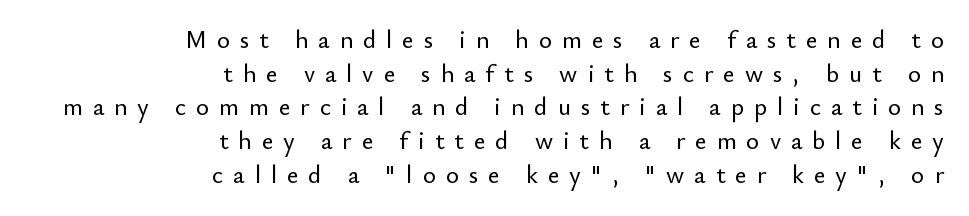
Leading: standard. You could only call the tracking loose — the letters float apart. If you drew a line through each stem, it would be perfectly vertical. The passage shown is not underscored anywhere. Leftover space on each line is placed entirely before the opening word.
